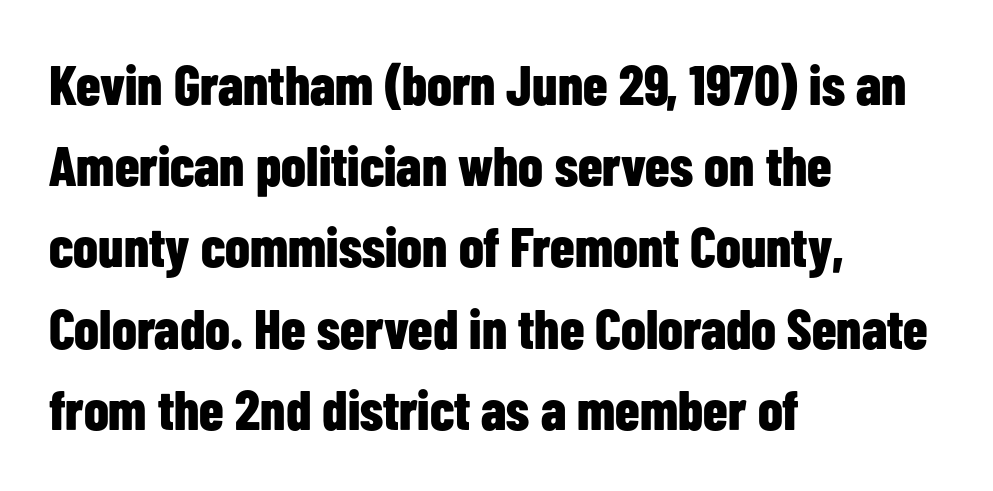
Q: Is the text bold? A: Yes.
Q: Is the text italic (slanted)? A: No, it is upright.
Q: Is the typeface a serif or a sans-serif typeface? A: Sans-serif.
Q: Is the text underlined? A: No.
Q: How is the paragraph aligned? A: Left-aligned.
Q: Is the spacing between letters normal or unusually wide? A: Normal.
Q: Is the spacing between lines tight, normal or loose? A: Normal.
Q: Width (condensed, normal, or wide)? A: Condensed.
Q: Stroke contrast? A: Low.
Q: x-height? A: Medium.
Q: Monospaced? A: No.
